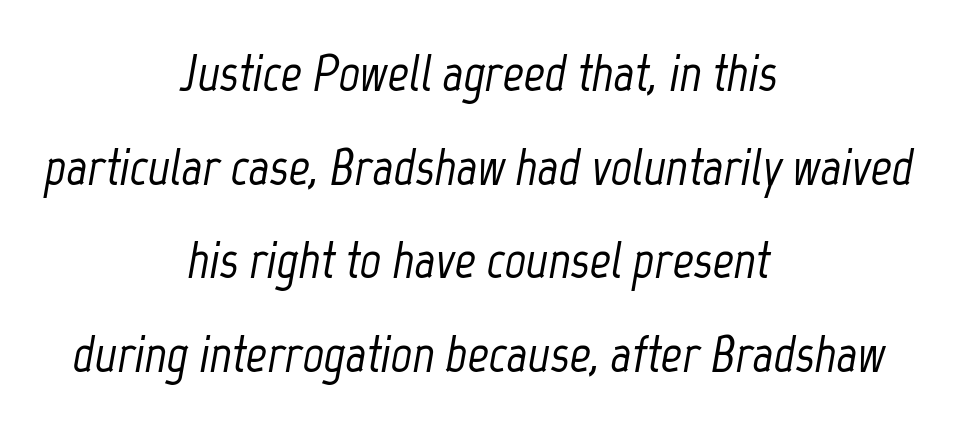
The image shows 52 px condensed type, italic (leaning right); set centered, line spacing 1.8x, normal letter spacing, not underlined; low stroke contrast and a medium x-height.
